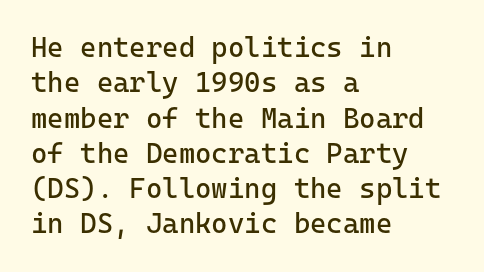
{"serif": "no", "italic": "no", "bold": "no", "weight": "regular", "width": "normal", "stroke_contrast": "low", "x_height": "medium", "monospaced": "yes", "underline": "no", "align": "left", "line_spacing": "normal", "line_spacing_ratio": 1.26, "letter_spacing": "normal", "letter_spacing_em": 0.0, "glyph_px": 28}
